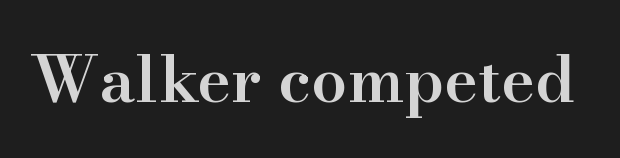
Q: Is the text bold? A: Semi-bold.
Q: Is the text italic (slanted)? A: No, it is upright.
Q: Is the typeface a serif or a sans-serif typeface? A: Serif.
Q: Is the text underlined? A: No.
Q: Is the spacing between letters normal or unusually wide? A: Normal.
Q: Width (condensed, normal, or wide)? A: Normal.
Q: Stroke contrast? A: High.
Q: x-height? A: Small.
Q: Monospaced? A: No.
